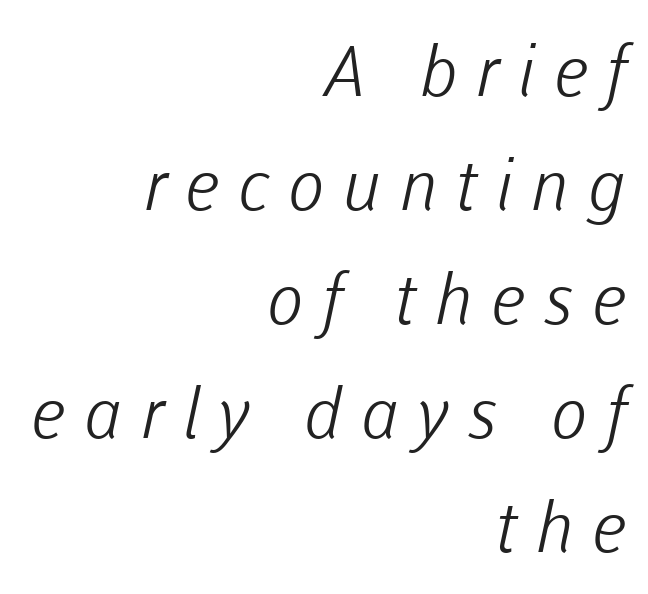
The image shows 70 px light sans-serif type; set right-aligned, normal line spacing (1.63x), unusually wide letter spacing (+0.26 em), not underlined; low stroke contrast and a medium x-height.
